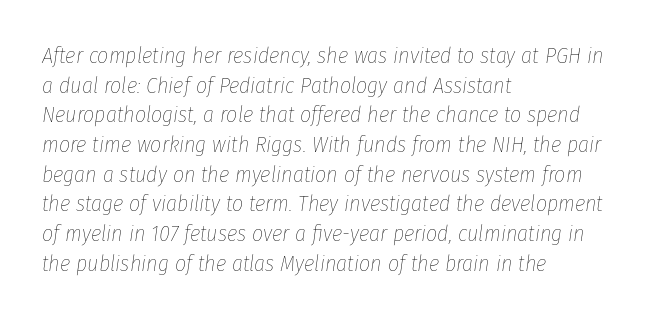
{"italic": "yes", "lean": "right", "slant_degrees": 8, "bold": "no", "underline": "no", "align": "left", "line_spacing": "normal", "line_spacing_ratio": 1.35, "letter_spacing": "normal", "letter_spacing_em": 0.0, "glyph_px": 22}
